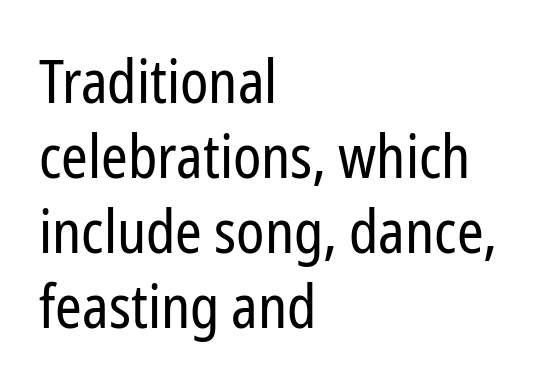
These lines are set flush left with a ragged right edge. If you drew a line through each stem, it would be perfectly vertical. The characters display no serif detailing; their extremities are plain. The gaps between neighbouring characters are ordinary and unremarkable. Stem width sits at or under what a default text font uses. Glance below the letters and you will spot only blank space.
